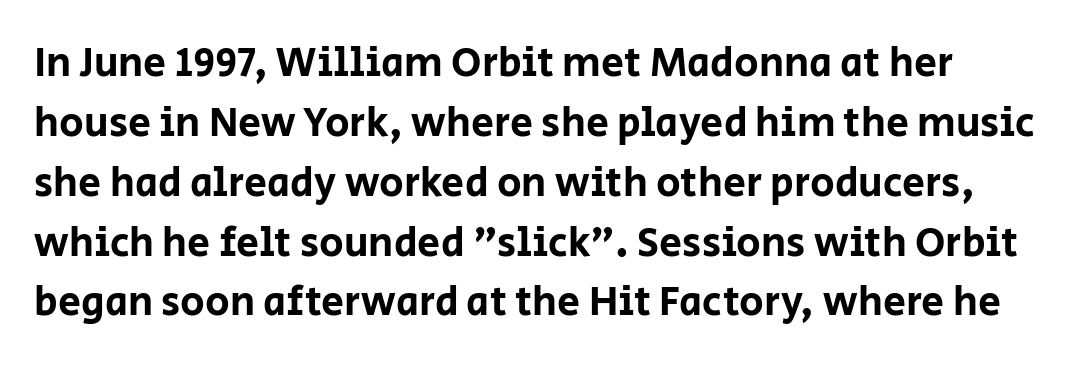
Glyph-to-glyph distance matches everyday printed text. The gap between lines stays unmarked. Each new line begins a customary step beneath the previous one. Character widths vary here, with narrow letters taking less room than wide ones. Look at the bottom of the vertical strokes: they stop flat, with no serifs. No italicization has been applied; the sample stays upright.
